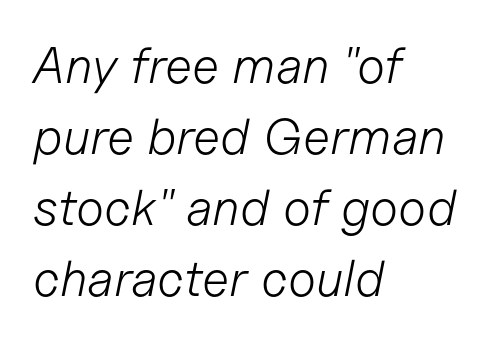
Does the lettering tilt? It does — this is italic. The passage shown is typed in a proportional face where columns would drift. Look at the tracking — it's just the regular setting, nothing added. The letters look calm and open, with moderate or lighter stems. Does the leading feel generous? No, just average.
